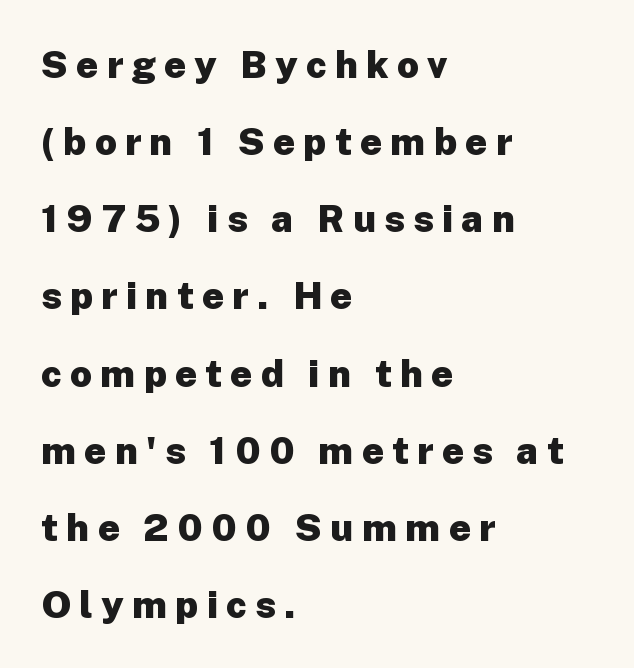
Q: Is the text bold? A: Yes.
Q: Is the text italic (slanted)? A: No, it is upright.
Q: Is the typeface a serif or a sans-serif typeface? A: Sans-serif.
Q: Is the text underlined? A: No.
Q: How is the paragraph aligned? A: Left-aligned.
Q: Is the spacing between letters normal or unusually wide? A: Unusually wide.
Q: Is the spacing between lines tight, normal or loose? A: Loose.
Q: Width (condensed, normal, or wide)? A: Normal.
Q: Stroke contrast? A: Low.
Q: x-height? A: Medium.
Q: Monospaced? A: No.
